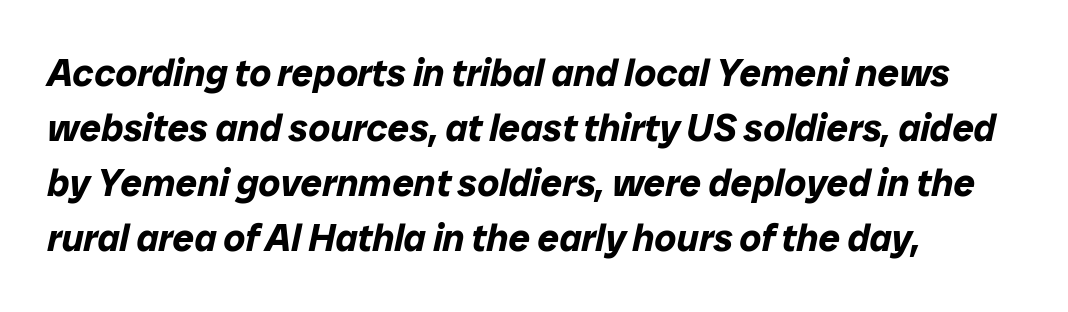
Compared with an ordinary text face, these strokes are far heavier — a full bold. The string is rendered with underlining switched off. Honestly, the letter spacing is just normal — you wouldn't notice it. The text carries the slant typical of an italic or oblique font.
